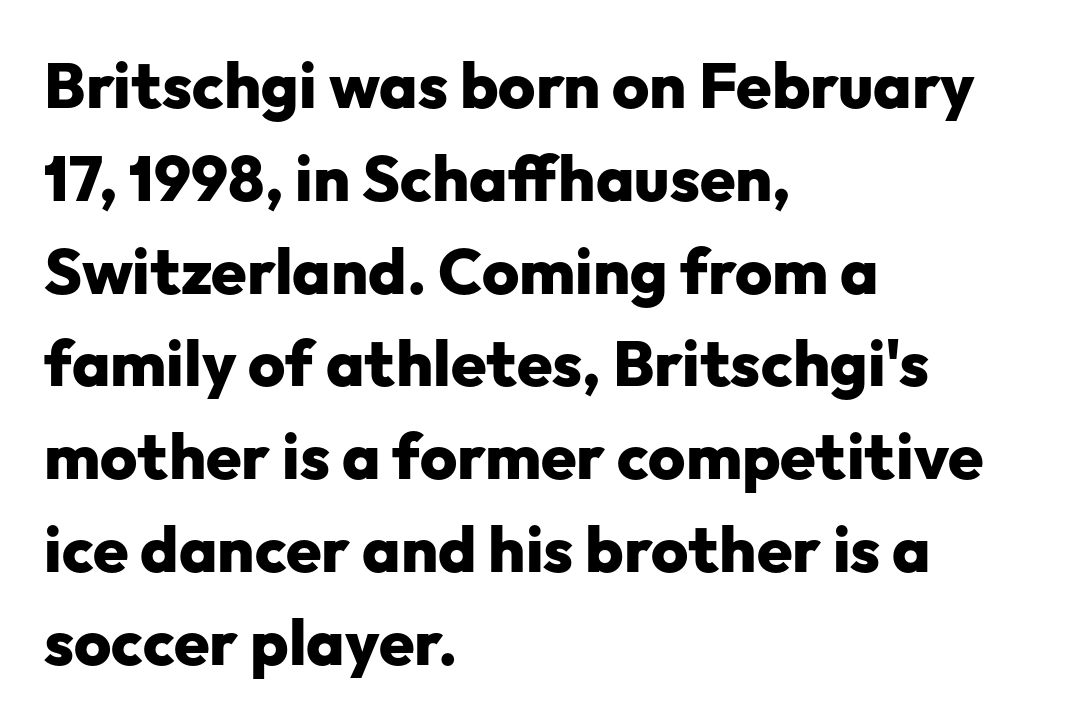
{"serif": "no", "italic": "no", "bold": "yes", "weight": "heavy", "width": "normal", "stroke_contrast": "low", "x_height": "medium", "monospaced": "no", "underline": "no", "align": "left", "line_spacing": "normal", "line_spacing_ratio": 1.45, "letter_spacing": "normal", "letter_spacing_em": 0.0, "glyph_px": 64}
